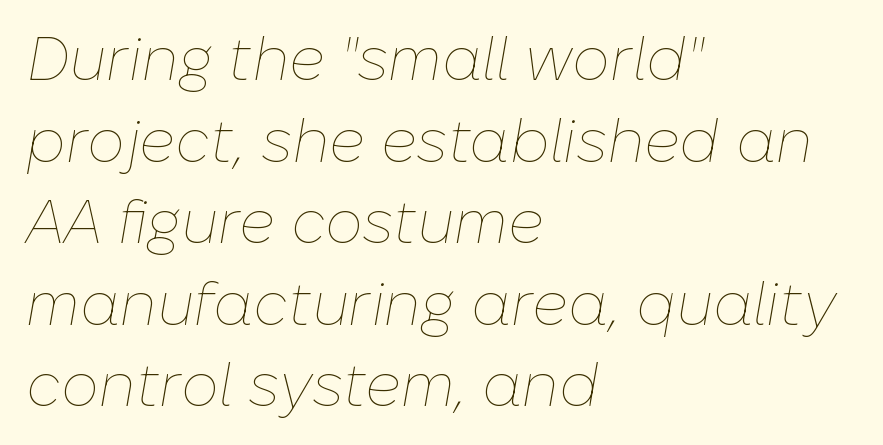
Q: Is the text bold? A: No.
Q: Is the text italic (slanted)? A: Yes, it leans right by about 10 degrees.
Q: Is the text underlined? A: No.
Q: How is the paragraph aligned? A: Left-aligned.
Q: Is the spacing between letters normal or unusually wide? A: Normal.
Q: Is the spacing between lines tight, normal or loose? A: Normal.
Q: Width (condensed, normal, or wide)? A: Normal.
Q: Stroke contrast? A: Low.
Q: x-height? A: Medium.
Q: Monospaced? A: No.
